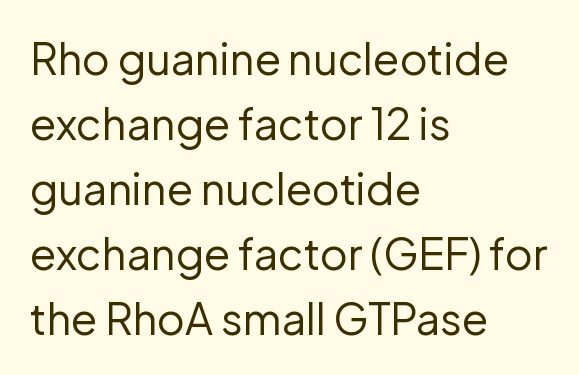
Q: Is the text bold? A: No.
Q: Is the text italic (slanted)? A: No, it is upright.
Q: Is the typeface a serif or a sans-serif typeface? A: Sans-serif.
Q: Is the text underlined? A: No.
Q: How is the paragraph aligned? A: Left-aligned.
Q: Is the spacing between letters normal or unusually wide? A: Normal.
Q: Is the spacing between lines tight, normal or loose? A: Normal.
Q: Width (condensed, normal, or wide)? A: Normal.
Q: Stroke contrast? A: Low.
Q: x-height? A: Medium.
Q: Monospaced? A: No.
